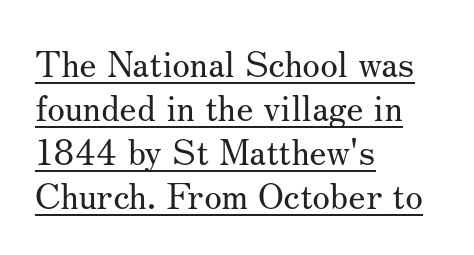
Stroke thickness stays within the range of a standard reading face or lighter. Leftover space on each line is placed entirely after the last word. Serifs: yes, visible at the terminals of the letterforms. Does a line run under the words? Yes, clearly. Does extra space separate the letters? No, they use regular spacing. The letters advance in unequal steps, a hallmark of proportional type.
